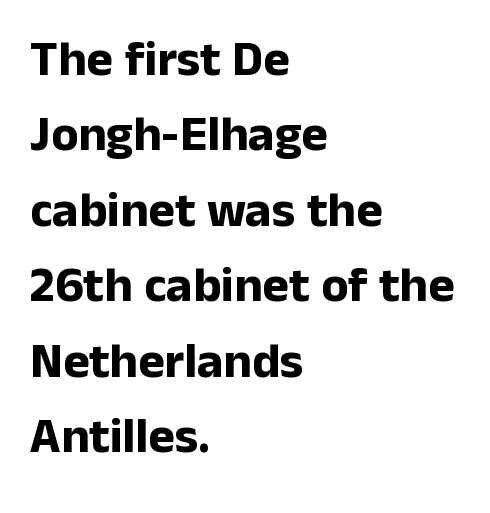
{"serif": "no", "italic": "no", "bold": "yes", "weight": "bold", "width": "normal", "stroke_contrast": "low", "x_height": "medium", "monospaced": "no", "underline": "no", "align": "left", "line_spacing": "normal", "line_spacing_ratio": 1.51, "letter_spacing": "normal", "letter_spacing_em": 0.0, "glyph_px": 50}
